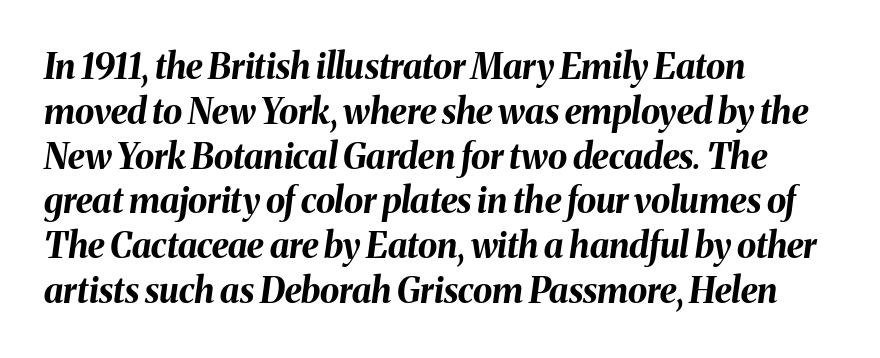
Bare-footed words on every line. Leftover space on each line is placed entirely after the last word. The passage shown leans; its letterforms are oblique. Normally led — the rows are evenly, conventionally spaced.
